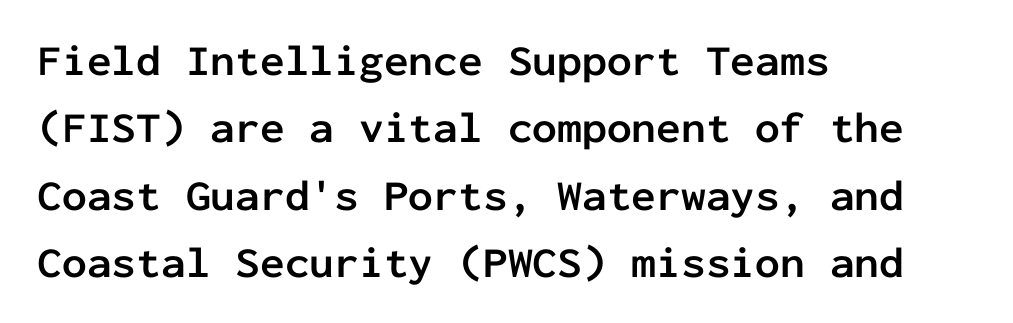
{"serif": "no", "italic": "no", "bold": "yes", "weight": "semibold", "width": "normal", "stroke_contrast": "low", "x_height": "medium", "monospaced": "yes", "underline": "no", "align": "left", "line_spacing": "normal", "line_spacing_ratio": 1.53, "letter_spacing": "normal", "letter_spacing_em": 0.0, "glyph_px": 44}
